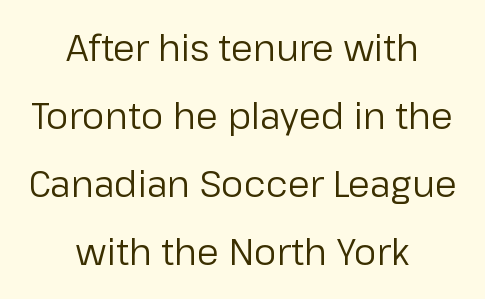
The compositor balanced each line on the midline. The letterforms sit shoulder to shoulder at normal distance. The specimen omits any rule beneath the text block's lines. This is sans-serif lettering, the kind often seen on screens and signage.
